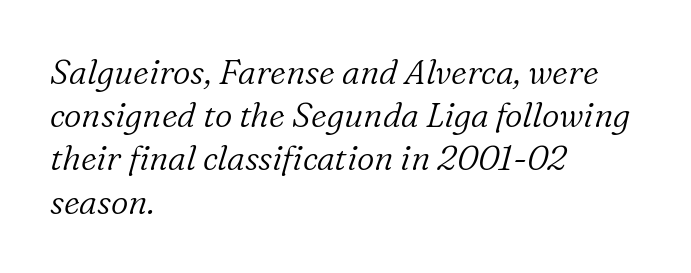
The vertical gap from one line to the next is medium. Compared with typical body copy, the letter spacing here is the same. The text was rendered using a seriffed face with decorative stroke endings. The strip under each line holds only bare page. Letters have the restrained weight of plain body copy at most.
